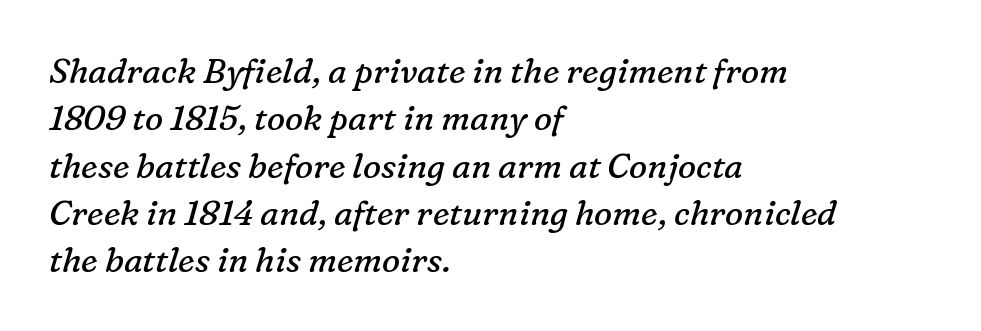
{"serif": "yes", "italic": "yes", "lean": "right", "slant_degrees": 16, "bold": "no", "weight": "regular", "width": "normal", "stroke_contrast": "low", "x_height": "medium", "monospaced": "no", "underline": "no", "align": "left", "line_spacing": "normal", "line_spacing_ratio": 1.39, "letter_spacing": "normal", "letter_spacing_em": 0.0, "glyph_px": 34}
